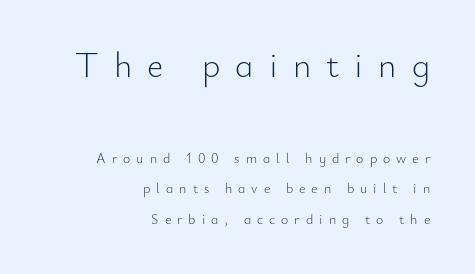
Q: Is the text bold? A: No.
Q: Is the text italic (slanted)? A: No, it is upright.
Q: Is the typeface a serif or a sans-serif typeface? A: Sans-serif.
Q: Is the text underlined? A: No.
Q: How is the paragraph aligned? A: Right-aligned.
Q: Is the spacing between letters normal or unusually wide? A: Unusually wide.
Q: Is the spacing between lines tight, normal or loose? A: Loose.
Q: Which block of text is set in a larger size, the first (top) or the second (bottom)? A: The first (top) one.
Q: Width (condensed, normal, or wide)? A: Normal.
Q: Stroke contrast? A: Low.
Q: x-height? A: Small.
Q: Monospaced? A: No.
